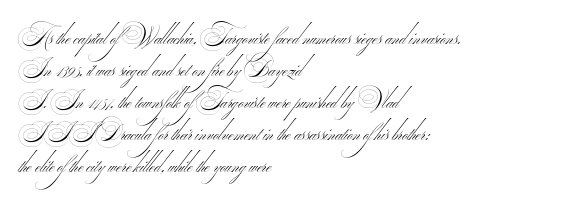
Q: Is the text bold? A: No.
Q: Is the text underlined? A: No.
Q: How is the paragraph aligned? A: Left-aligned.
Q: Is the spacing between letters normal or unusually wide? A: Normal.
Q: Is the spacing between lines tight, normal or loose? A: Normal.
